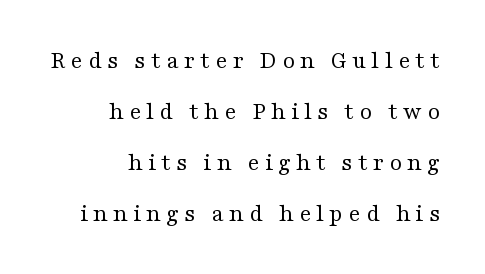
Q: Is the text bold? A: No.
Q: Is the text italic (slanted)? A: No, it is upright.
Q: Is the text underlined? A: No.
Q: How is the paragraph aligned? A: Right-aligned.
Q: Is the spacing between letters normal or unusually wide? A: Unusually wide.
Q: Is the spacing between lines tight, normal or loose? A: Loose.
